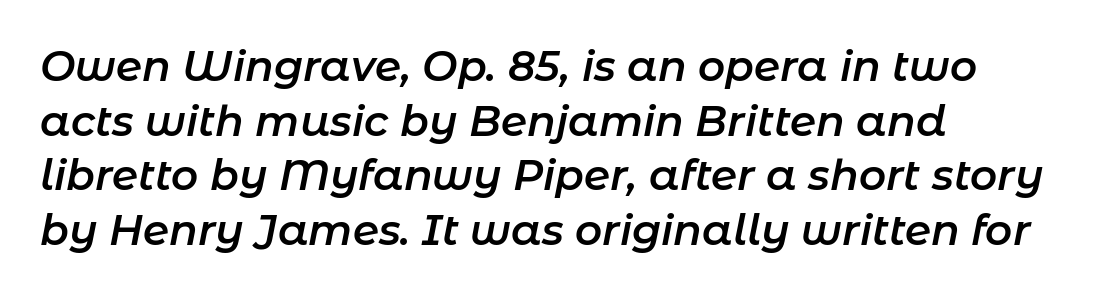
The image shows 42 px semibold type, italic (leaning right); set left-aligned, normal line spacing (1.3x), normal letter spacing, not underlined; low stroke contrast and a medium x-height.
